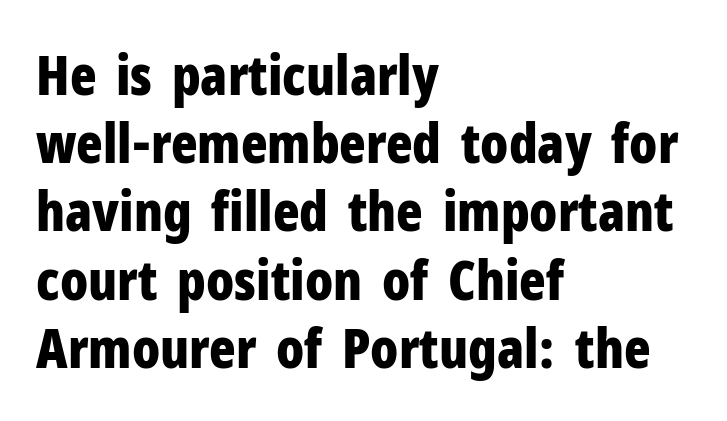
Q: Is the text bold? A: Yes.
Q: Is the text italic (slanted)? A: No, it is upright.
Q: Is the typeface a serif or a sans-serif typeface? A: Sans-serif.
Q: Is the text underlined? A: No.
Q: How is the paragraph aligned? A: Left-aligned.
Q: Is the spacing between letters normal or unusually wide? A: Normal.
Q: Width (condensed, normal, or wide)? A: Condensed.
Q: Stroke contrast? A: Low.
Q: x-height? A: Medium.
Q: Monospaced? A: No.
